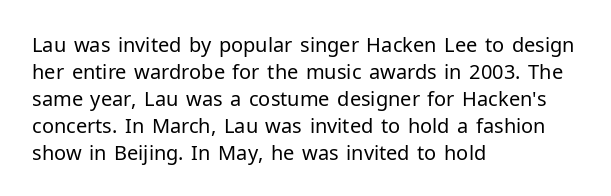
The image shows 20 px text type, upright; set left-aligned, normal line spacing (1.35x), normal letter spacing, not underlined.
